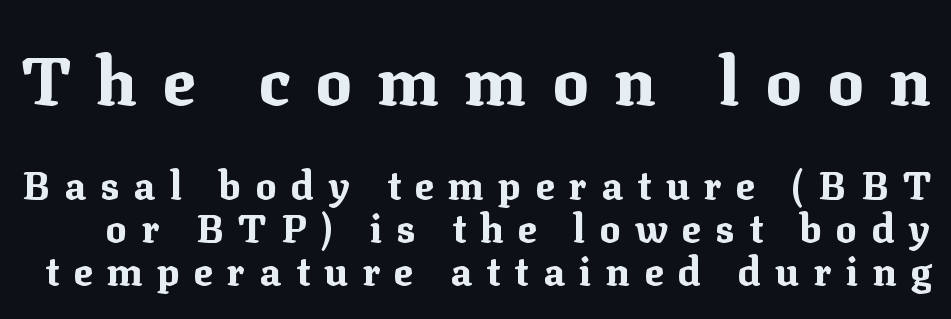
The letters advance in unequal steps, a hallmark of proportional type. Observe the wide spacing: letters keep a clear distance from each other. Nope, not italic — everything's standing straight. What's the leading like? Squeezed, with rows nearly overlapping.
